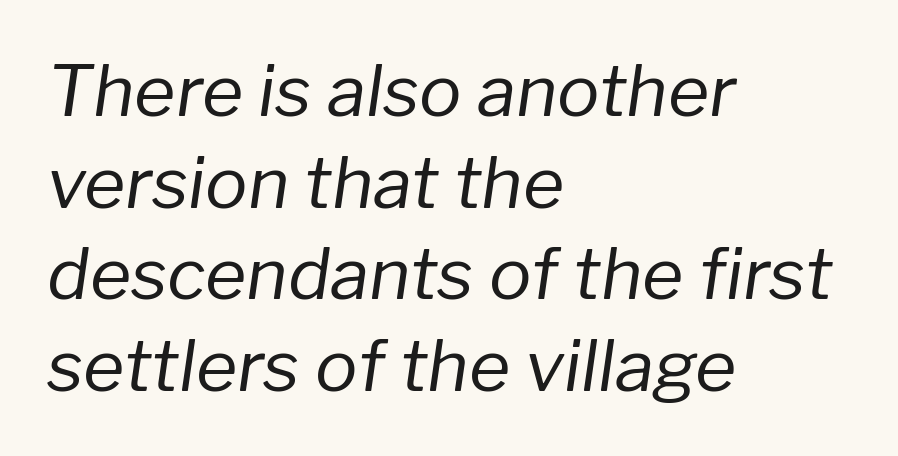
{"italic": "yes", "lean": "right", "slant_degrees": 8, "bold": "no", "weight": "regular", "width": "normal", "stroke_contrast": "low", "x_height": "medium", "monospaced": "no", "underline": "no", "align": "left", "line_spacing": "normal", "line_spacing_ratio": 1.29, "letter_spacing": "normal", "letter_spacing_em": 0.0, "glyph_px": 71}
